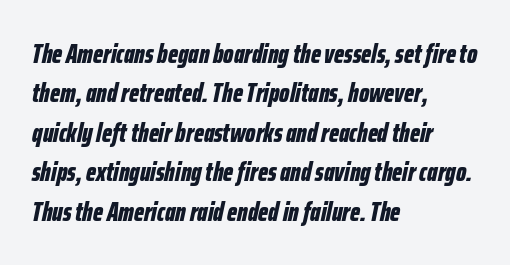
Q: Is the text bold? A: Yes.
Q: Is the text italic (slanted)? A: Yes, it leans right by about 12 degrees.
Q: Is the text underlined? A: No.
Q: How is the paragraph aligned? A: Left-aligned.
Q: Is the spacing between letters normal or unusually wide? A: Normal.
Q: Is the spacing between lines tight, normal or loose? A: Normal.
